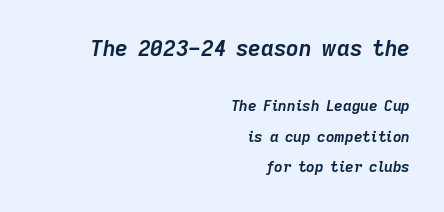
The image shows 22 px bold type, italic (leaning right); set right-aligned, loose line spacing (2.03x), normal letter spacing, not underlined; the first (top) block is 1.47x larger.
